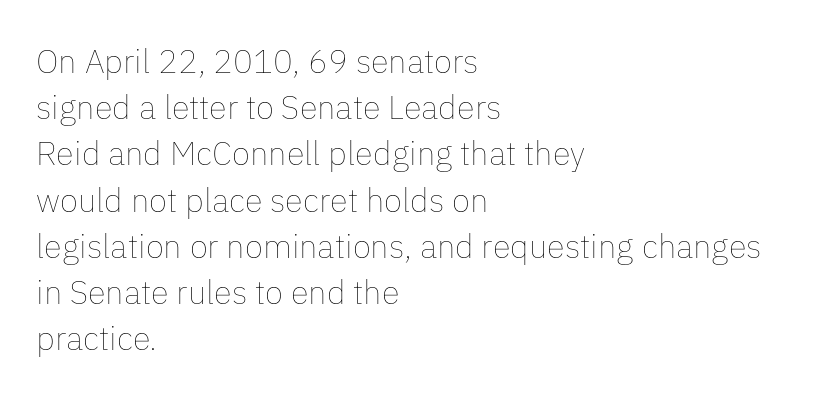
Is the letter spacing exaggerated? No — it looks like the ordinary default. The passage shown is typed in a proportional face where columns would drift. Words float on clear page, feet unadorned. These lines are set flush left with a ragged right edge. The letters stand straight up with perfectly vertical stems.
